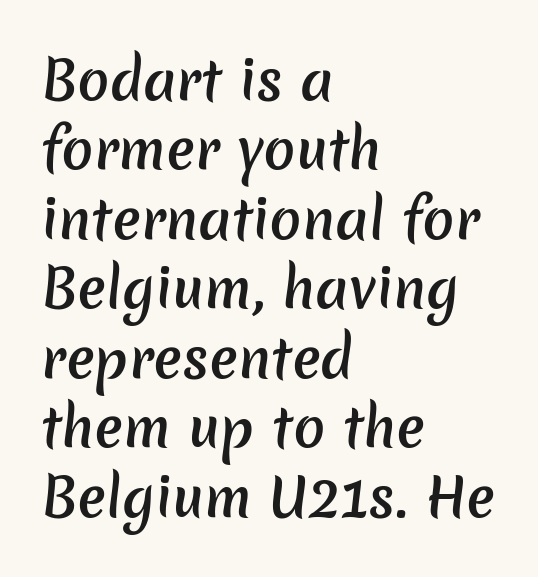
The image shows 53 px semibold sans-serif type; set left-aligned, normal line spacing (1.31x), normal letter spacing, not underlined; low stroke contrast and a medium x-height.
